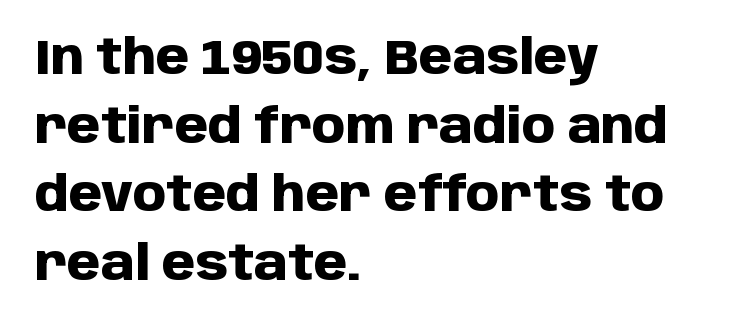
Q: Is the text bold? A: Yes.
Q: Is the text italic (slanted)? A: No, it is upright.
Q: Is the typeface a serif or a sans-serif typeface? A: Sans-serif.
Q: Is the text underlined? A: No.
Q: How is the paragraph aligned? A: Left-aligned.
Q: Is the spacing between letters normal or unusually wide? A: Normal.
Q: Is the spacing between lines tight, normal or loose? A: Normal.
Q: Width (condensed, normal, or wide)? A: Normal.
Q: Stroke contrast? A: Low.
Q: x-height? A: Large.
Q: Monospaced? A: No.
